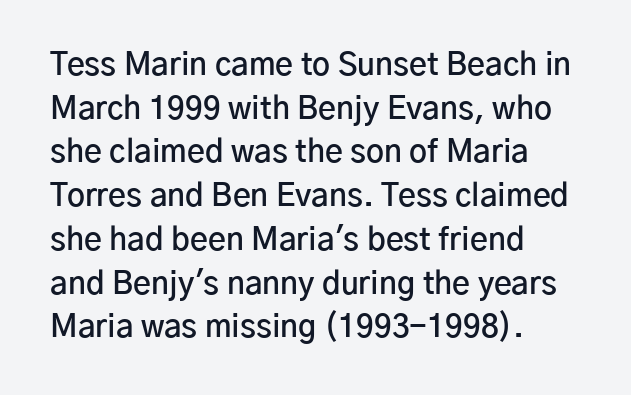
{"serif": "no", "italic": "no", "bold": "semi", "weight": "semibold", "width": "normal", "stroke_contrast": "low", "x_height": "medium", "monospaced": "no", "underline": "no", "align": "left", "line_spacing": "normal", "line_spacing_ratio": 1.41, "letter_spacing": "normal", "letter_spacing_em": 0.0, "glyph_px": 31}
